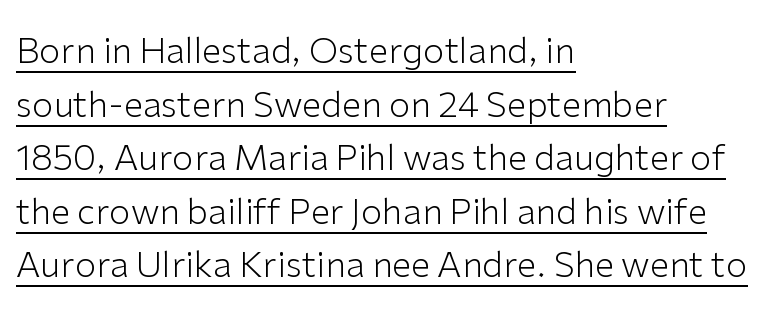
The image shows 35 px light sans-serif type, upright; set left-aligned, normal line spacing (1.53x), normal letter spacing, underlined; low stroke contrast and a medium x-height.
